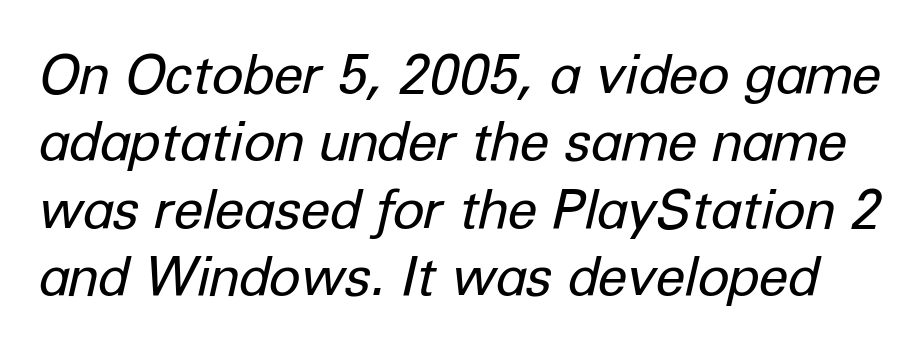
The image shows 54 px regular-weight type, italic (leaning right); set normal line spacing (1.25x), normal letter spacing, not underlined; low stroke contrast and a medium x-height.
